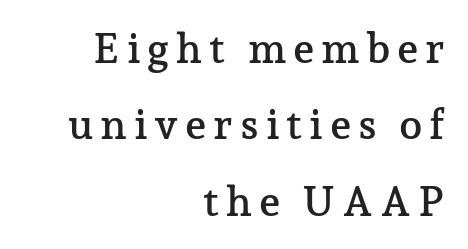
{"serif": "yes", "italic": "no", "width": "normal", "stroke_contrast": "low", "x_height": "medium", "monospaced": "no", "underline": "no", "align": "right", "line_spacing_ratio": 1.82, "glyph_px": 42}
